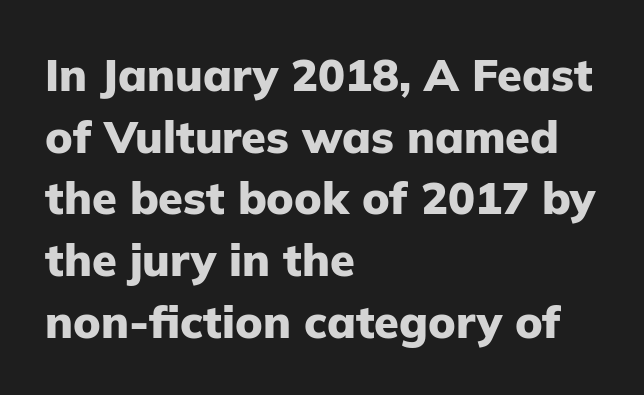
Q: Is the text bold? A: Yes.
Q: Is the text italic (slanted)? A: No, it is upright.
Q: Is the typeface a serif or a sans-serif typeface? A: Sans-serif.
Q: Is the text underlined? A: No.
Q: How is the paragraph aligned? A: Left-aligned.
Q: Is the spacing between letters normal or unusually wide? A: Normal.
Q: Is the spacing between lines tight, normal or loose? A: Normal.
Q: Width (condensed, normal, or wide)? A: Normal.
Q: Stroke contrast? A: Low.
Q: x-height? A: Medium.
Q: Monospaced? A: No.
